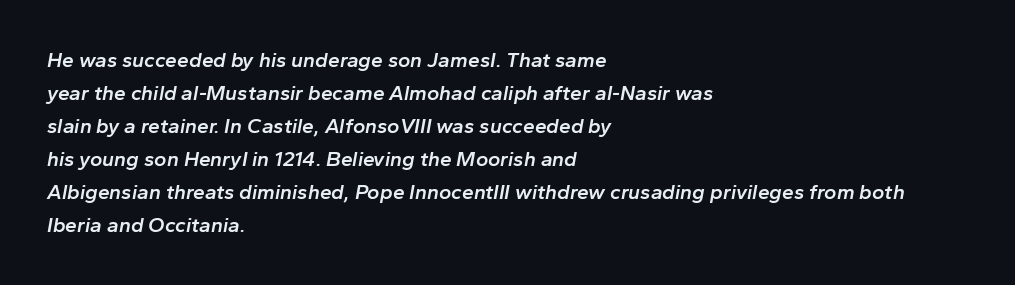
{"italic": "yes", "lean": "right", "slant_degrees": 10, "bold": "semi", "underline": "no", "align": "left", "line_spacing": "normal", "line_spacing_ratio": 1.57, "letter_spacing": "normal", "letter_spacing_em": 0.0, "glyph_px": 21}
